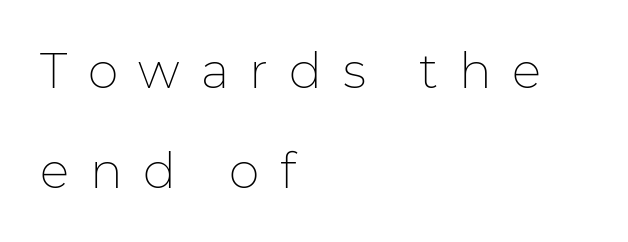
The rendering anchors every line to the left-hand side. Varying glyph widths throughout — classic text-font behaviour. The rendering inserts visible extra space after every character. The line-height multiplier appears high, well above default. No italicization has been applied; the sample stays upright.
